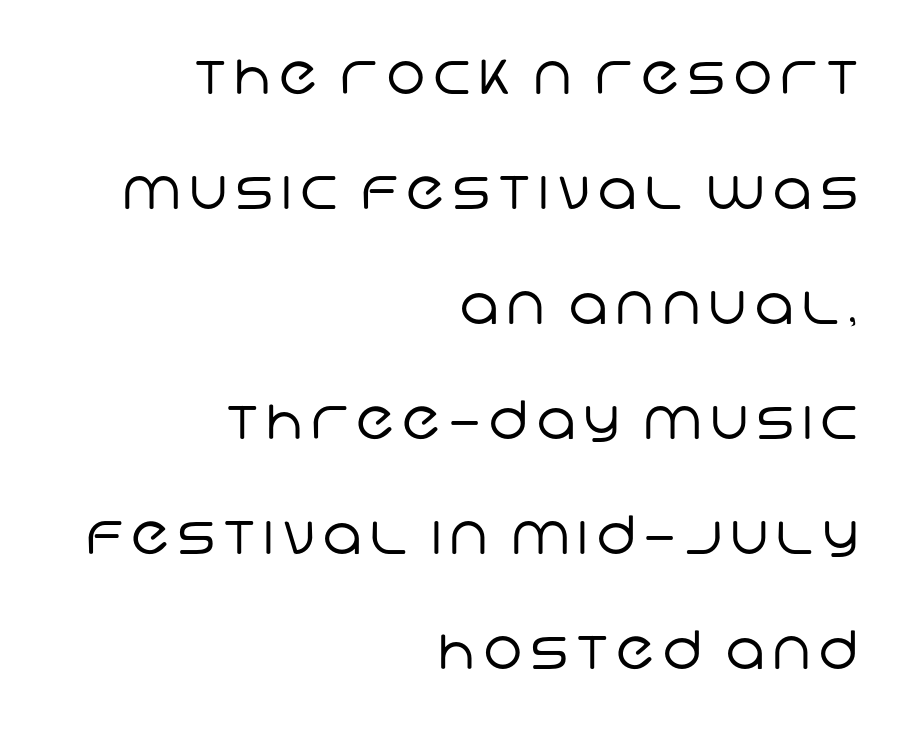
Q: Is the text bold? A: No.
Q: Is the typeface a serif or a sans-serif typeface? A: Sans-serif.
Q: Is the text underlined? A: No.
Q: How is the paragraph aligned? A: Right-aligned.
Q: Is the spacing between lines tight, normal or loose? A: Loose.
Q: Width (condensed, normal, or wide)? A: Normal.
Q: Stroke contrast? A: Low.
Q: x-height? A: Large.
Q: Monospaced? A: No.
